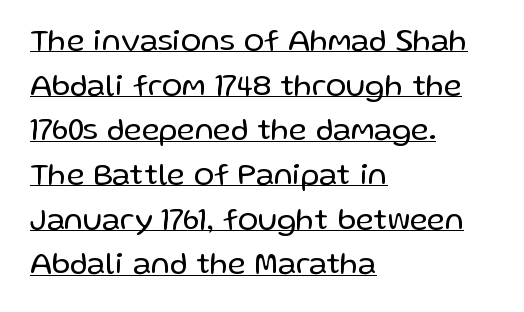
{"serif": "no", "italic": "no", "bold": "no", "weight": "regular", "width": "normal", "stroke_contrast": "low", "x_height": "medium", "monospaced": "no", "underline": "yes", "align": "left", "line_spacing": "normal", "line_spacing_ratio": 1.44, "letter_spacing": "normal", "letter_spacing_em": 0.0, "glyph_px": 31}
